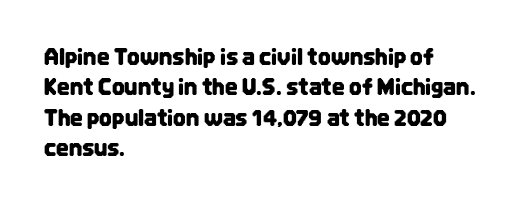
Descenders are the only things crossing below the line. The paragraph has a hard left edge and a soft right edge. Nothing unusual about the tracking: characters are spaced as the font intends. Vertically, the passage feels balanced, rows spaced as you'd expect. If you drew a line through each stem, it would be perfectly vertical.
